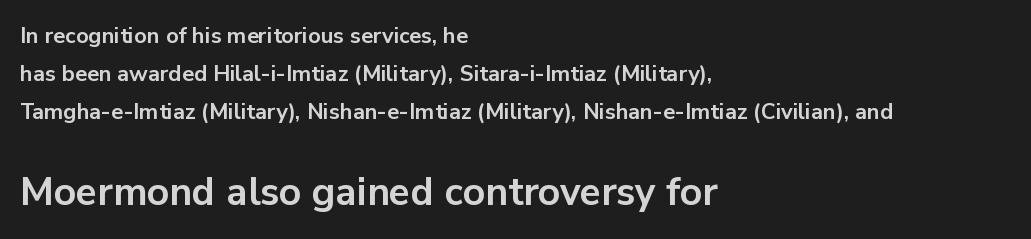
{"serif": "no", "italic": "no", "bold": "yes", "weight": "bold", "width": "normal", "stroke_contrast": "low", "x_height": "medium", "monospaced": "no", "underline": "no", "align": "left", "line_spacing_ratio": 1.72, "letter_spacing": "normal", "letter_spacing_em": 0.0, "larger_block": "second", "size_ratio": 1.77, "glyph_px": 39}
